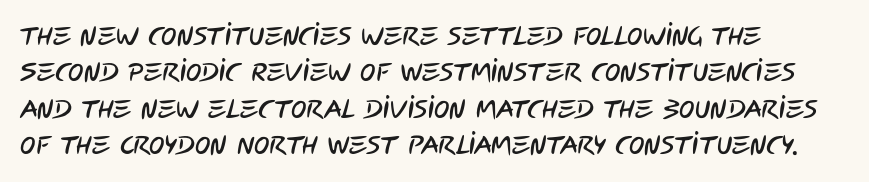
The image shows 26 px text type; set left-aligned, normal line spacing (1.4x), normal letter spacing, not underlined.
